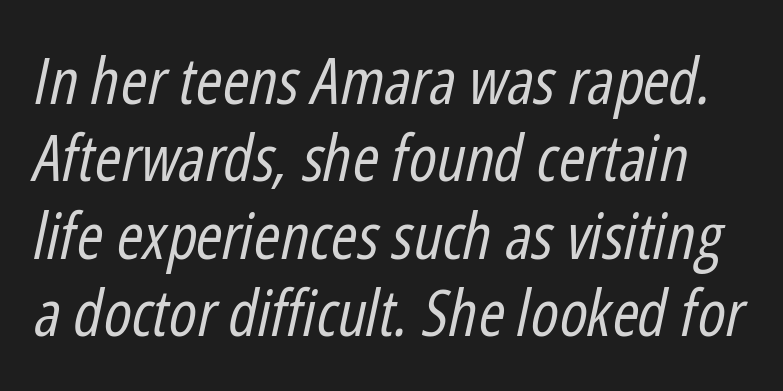
The image shows 64 px regular-weight, condensed type, italic (leaning right); set line spacing 1.21x, normal letter spacing, not underlined; low stroke contrast and a medium x-height.
